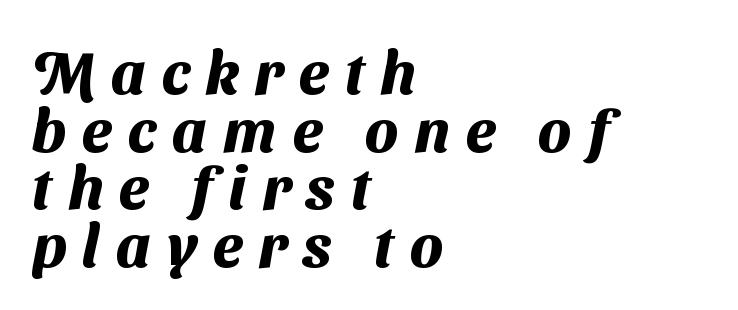
The space beneath each line is pristine and unruled. Each glyph is drawn with heavy, bold strokes. The paragraph has a hard left edge and a soft right edge. The passage shown stacks its lines with hardly any gap. Loose tracking; the words dissolve into strings of separated letters. The passage shown is typed in a proportional face where columns would drift.
